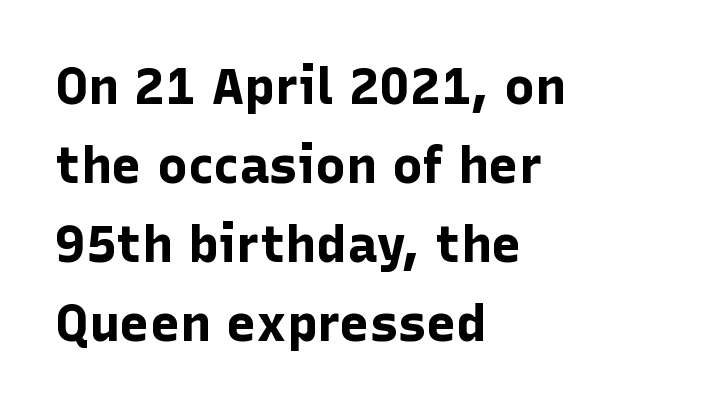
Q: Is the text bold? A: Yes.
Q: Is the text italic (slanted)? A: No, it is upright.
Q: Is the typeface a serif or a sans-serif typeface? A: Sans-serif.
Q: Is the text underlined? A: No.
Q: How is the paragraph aligned? A: Left-aligned.
Q: Is the spacing between letters normal or unusually wide? A: Normal.
Q: Is the spacing between lines tight, normal or loose? A: Normal.
Q: Width (condensed, normal, or wide)? A: Normal.
Q: Stroke contrast? A: Low.
Q: x-height? A: Medium.
Q: Monospaced? A: No.
